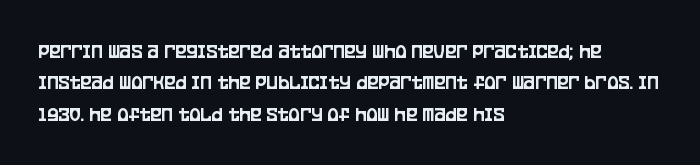
Q: Is the text italic (slanted)? A: No, it is upright.
Q: Is the text underlined? A: No.
Q: How is the paragraph aligned? A: Left-aligned.
Q: Is the spacing between letters normal or unusually wide? A: Normal.
Q: Is the spacing between lines tight, normal or loose? A: Normal.
